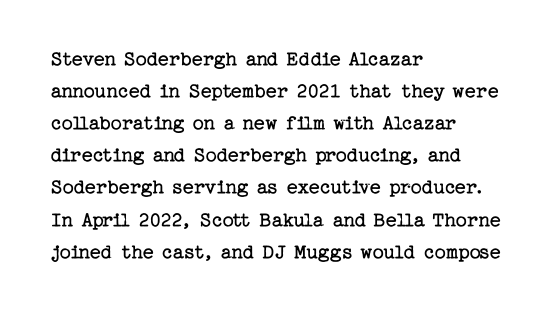
The image shows 22 px text type, upright; set left-aligned, normal line spacing (1.46x), normal letter spacing, not underlined.
